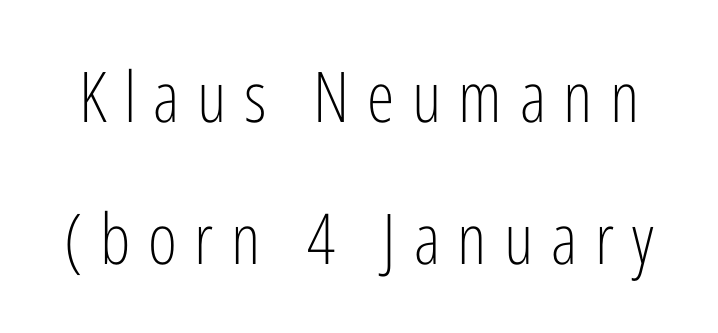
{"serif": "no", "italic": "no", "bold": "no", "weight": "light", "width": "condensed", "stroke_contrast": "low", "x_height": "medium", "monospaced": "no", "underline": "no", "line_spacing": "loose", "line_spacing_ratio": 2.03, "letter_spacing": "wide", "letter_spacing_em": 0.25, "glyph_px": 70}
